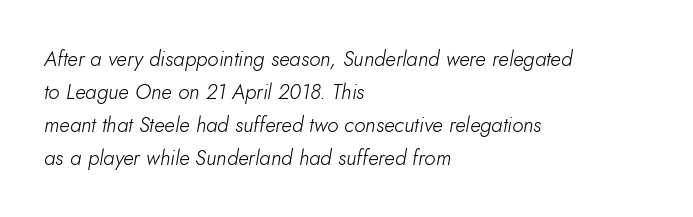
The image shows 21 px text type, italic (leaning right); set left-aligned, normal line spacing (1.57x), normal letter spacing, not underlined.
